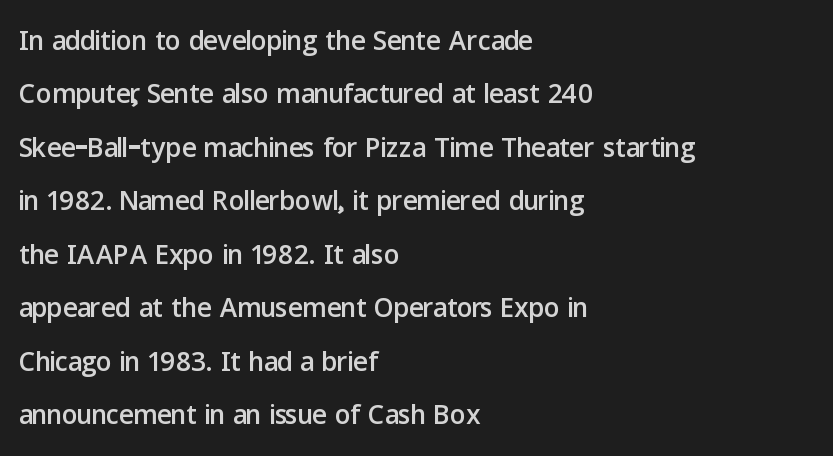
The image shows 39 px sans-serif type, upright; set left-aligned, normal line spacing (1.37x), normal letter spacing, not underlined; low stroke contrast and a medium x-height.
